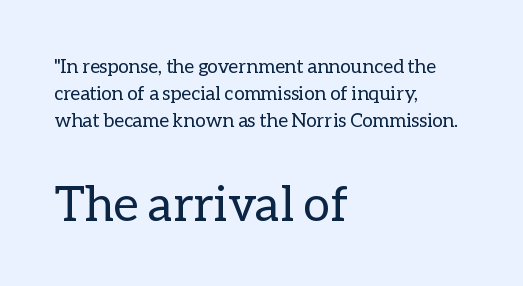
The image shows 48 px regular-weight type, upright; set left-aligned, normal line spacing (1.41x), normal letter spacing, not underlined; the second (bottom) block is 2.53x larger; low stroke contrast and a medium x-height.
